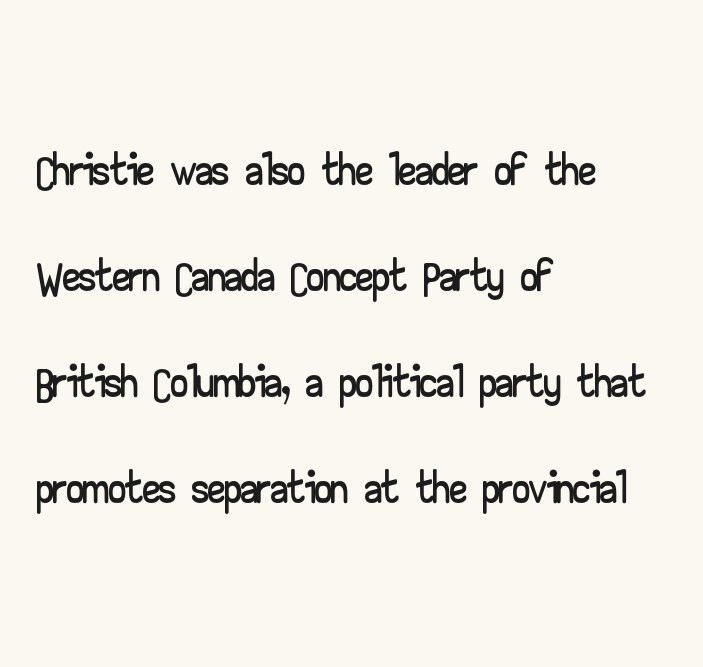
Nope, no serifs anywhere on these letters. The paragraph shown leans on its left margin. Lines of text with bare space underneath. Reading down the column, the eye jumps a familiar distance to each next line.
